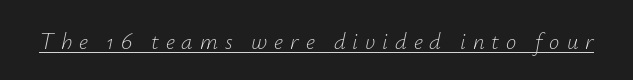
Q: Is the text bold? A: No.
Q: Is the text italic (slanted)? A: Yes, it leans right by about 12 degrees.
Q: Is the text underlined? A: Yes.
Q: Is the spacing between letters normal or unusually wide? A: Unusually wide.
